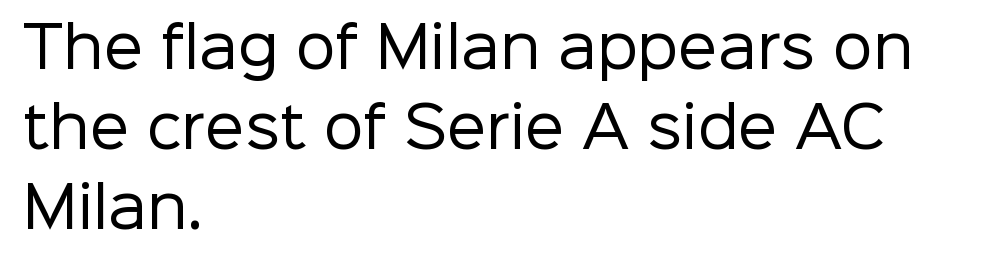
{"serif": "no", "italic": "no", "bold": "no", "weight": "regular", "width": "normal", "stroke_contrast": "low", "x_height": "medium", "monospaced": "no", "underline": "no", "align": "left", "line_spacing": "normal", "line_spacing_ratio": 1.43, "letter_spacing": "normal", "letter_spacing_em": 0.0, "glyph_px": 56}
